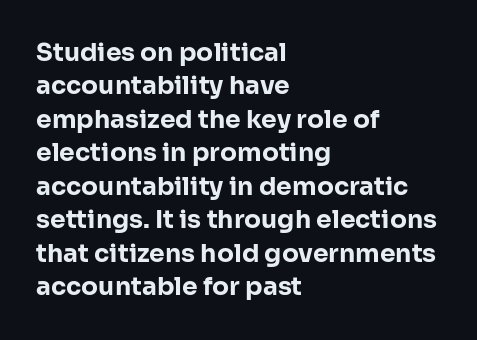
{"italic": "no", "bold": "yes", "underline": "no", "align": "left", "line_spacing": "normal", "line_spacing_ratio": 1.34, "letter_spacing": "normal", "letter_spacing_em": 0.0, "glyph_px": 25}
